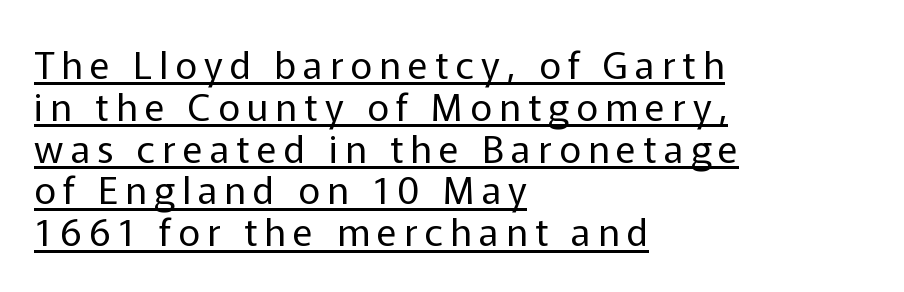
Here the designer chose a conventional face with non-uniform glyph widths. Leftover space on each line is placed entirely after the last word. These characters rest on top of a visible drawn line. This sample uses a sans-serif face. Posture: upright roman.
